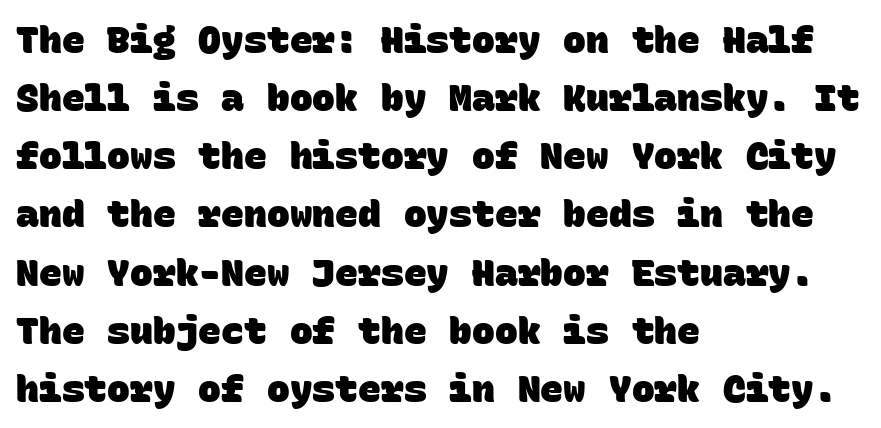
Q: Is the text bold? A: Yes.
Q: Is the typeface a serif or a sans-serif typeface? A: Sans-serif.
Q: Is the text underlined? A: No.
Q: How is the paragraph aligned? A: Left-aligned.
Q: Is the spacing between letters normal or unusually wide? A: Normal.
Q: Is the spacing between lines tight, normal or loose? A: Normal.
Q: Width (condensed, normal, or wide)? A: Normal.
Q: Stroke contrast? A: Low.
Q: x-height? A: Large.
Q: Monospaced? A: Yes.
